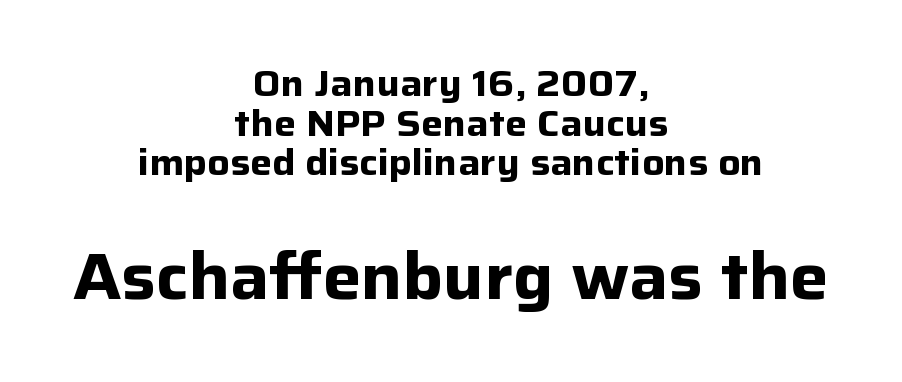
Q: Is the text bold? A: Yes.
Q: Is the text italic (slanted)? A: No, it is upright.
Q: Is the typeface a serif or a sans-serif typeface? A: Sans-serif.
Q: Is the text underlined? A: No.
Q: How is the paragraph aligned? A: Centered.
Q: Is the spacing between letters normal or unusually wide? A: Normal.
Q: Is the spacing between lines tight, normal or loose? A: Tight.
Q: Which block of text is set in a larger size, the first (top) or the second (bottom)? A: The second (bottom) one.
Q: Width (condensed, normal, or wide)? A: Normal.
Q: Stroke contrast? A: Low.
Q: x-height? A: Medium.
Q: Monospaced? A: No.
